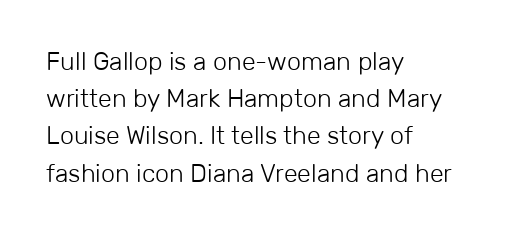
Q: Is the text bold? A: No.
Q: Is the text italic (slanted)? A: No, it is upright.
Q: Is the text underlined? A: No.
Q: How is the paragraph aligned? A: Left-aligned.
Q: Is the spacing between letters normal or unusually wide? A: Normal.
Q: Is the spacing between lines tight, normal or loose? A: Normal.
